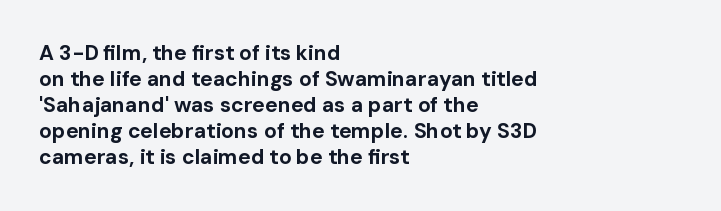
Q: Is the text bold? A: Yes.
Q: Is the text italic (slanted)? A: No, it is upright.
Q: Is the text underlined? A: No.
Q: How is the paragraph aligned? A: Left-aligned.
Q: Is the spacing between letters normal or unusually wide? A: Normal.
